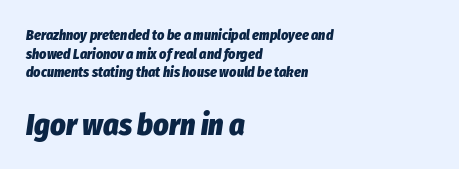
The more generous point size was reserved for the lower chunk. Horizontal bands of white between lines are of average thickness. Quick note: italic. The typesetter chose a ragged-right arrangement here.
